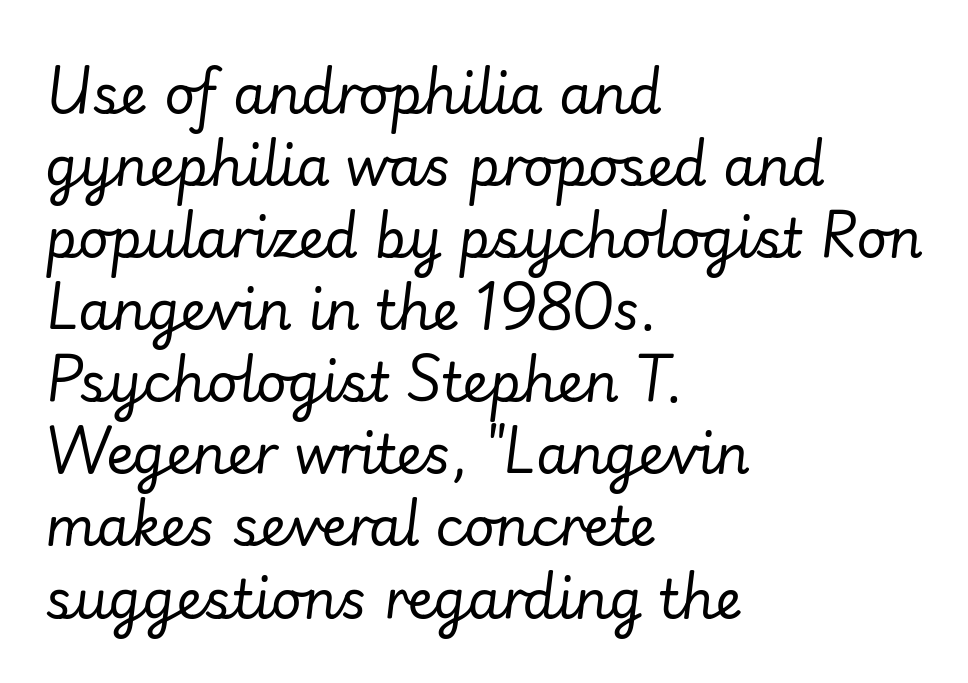
The image shows 53 px regular-weight type, italic (leaning right); set left-aligned, normal line spacing (1.36x), normal letter spacing, not underlined; low stroke contrast and a small x-height.
